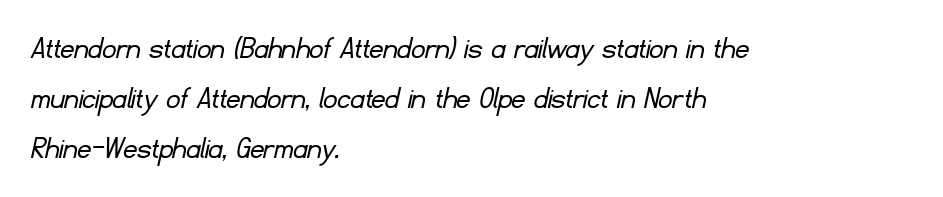
This sample is left-justified, so line endings fall wherever the words run out. The space directly below the letters is spotless. If you measured baseline to baseline, you'd find a middling distance. Tracking value appears to be zero — textbook default spacing.
